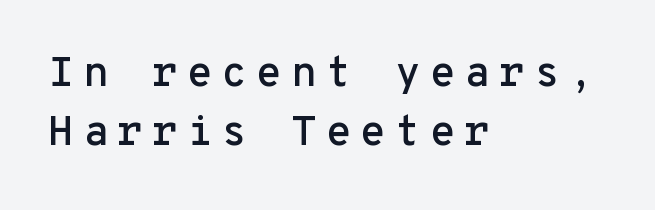
The image shows 42 px sans-serif type, upright, monospaced; set left-aligned, normal line spacing (1.4x), unusually wide letter spacing (+0.21 em), not underlined; low stroke contrast and a medium x-height.
